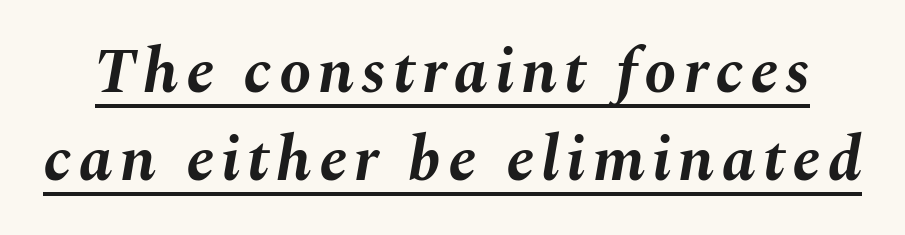
{"italic": "yes", "lean": "right", "slant_degrees": 10, "bold": "yes", "weight": "bold", "width": "normal", "stroke_contrast": "medium", "x_height": "medium", "monospaced": "no", "underline": "yes", "line_spacing": "normal", "line_spacing_ratio": 1.38, "glyph_px": 64}
